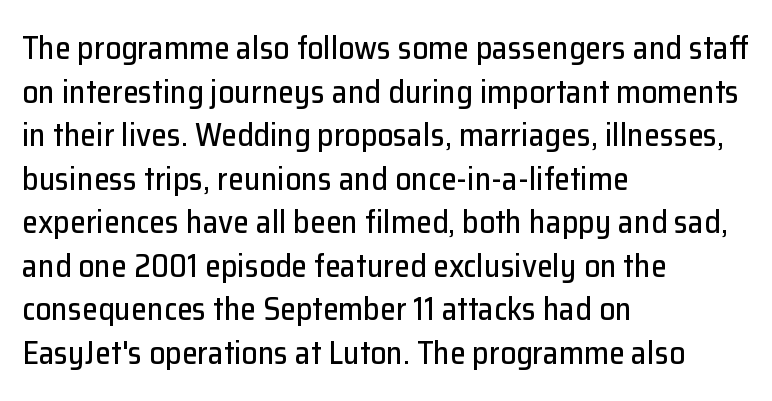
Spacing verdict: proportional, widths tailored to each character. Horizontally, the lines are justified to the leading edge only. The words here are not underlined. Spacing between characters is what you'd get straight out of the box. The lettering holds an erect, upright posture throughout. The face used here is a sans, in the tradition of grotesques and geometrics.
